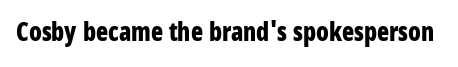
Q: Is the text bold? A: Yes.
Q: Is the text italic (slanted)? A: No, it is upright.
Q: Is the text underlined? A: No.
Q: Is the spacing between letters normal or unusually wide? A: Normal.
